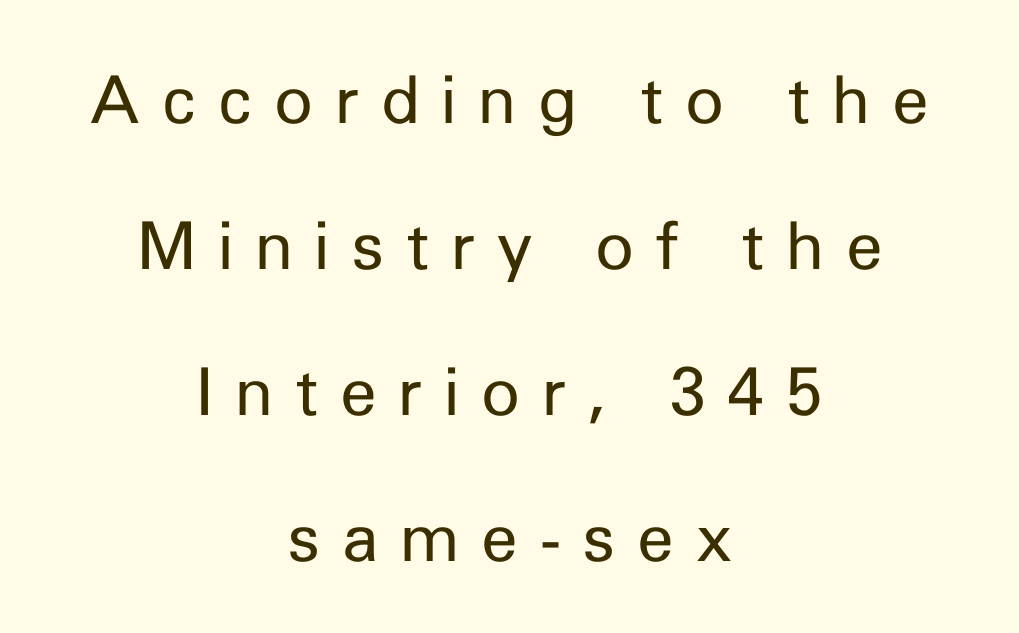
Q: Is the text bold? A: No.
Q: Is the text italic (slanted)? A: No, it is upright.
Q: Is the typeface a serif or a sans-serif typeface? A: Sans-serif.
Q: Is the text underlined? A: No.
Q: How is the paragraph aligned? A: Centered.
Q: Is the spacing between letters normal or unusually wide? A: Unusually wide.
Q: Is the spacing between lines tight, normal or loose? A: Loose.
Q: Width (condensed, normal, or wide)? A: Normal.
Q: Stroke contrast? A: Low.
Q: x-height? A: Medium.
Q: Monospaced? A: No.
